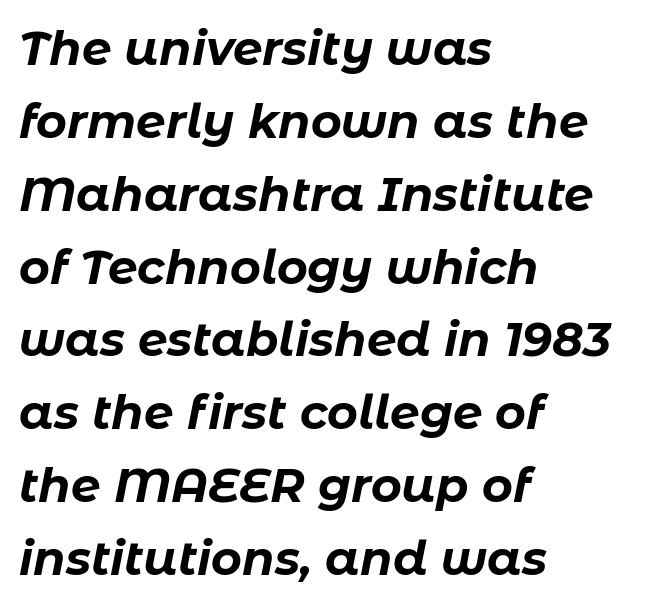
The image shows 47 px bold type, italic (leaning right); set left-aligned, normal line spacing (1.55x), normal letter spacing, not underlined; low stroke contrast and a medium x-height.
